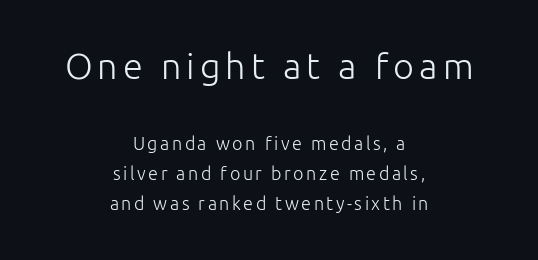
The image shows 36 px light sans-serif type, upright; set centered, normal line spacing (1.65x), not underlined; the first (top) block is 2.0x larger; low stroke contrast and a medium x-height.
